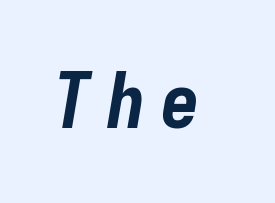
Do the characters align in a grid? Yes, the font is monospaced. The tracking reads as deliberately expanded to a designer's eye. Style check: oblique. A dark, heavy texture on the line: the type is bold. Words float on clear page, feet unadorned.
